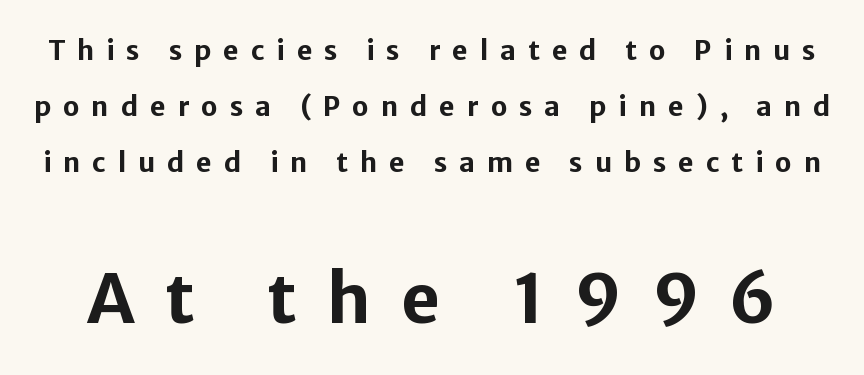
Q: Is the text bold? A: Yes.
Q: Is the text italic (slanted)? A: No, it is upright.
Q: Is the typeface a serif or a sans-serif typeface? A: Sans-serif.
Q: Is the text underlined? A: No.
Q: Is the spacing between letters normal or unusually wide? A: Unusually wide.
Q: Is the spacing between lines tight, normal or loose? A: Loose.
Q: Which block of text is set in a larger size, the first (top) or the second (bottom)? A: The second (bottom) one.
Q: Width (condensed, normal, or wide)? A: Normal.
Q: Stroke contrast? A: Low.
Q: x-height? A: Medium.
Q: Monospaced? A: No.
